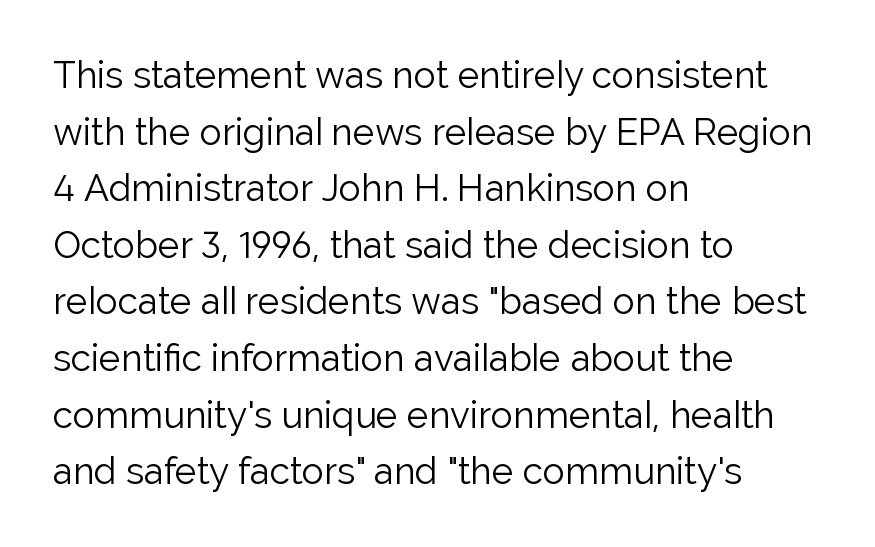
The image shows 37 px light sans-serif type, upright; set left-aligned, normal line spacing (1.53x), normal letter spacing, not underlined; low stroke contrast and a medium x-height.
